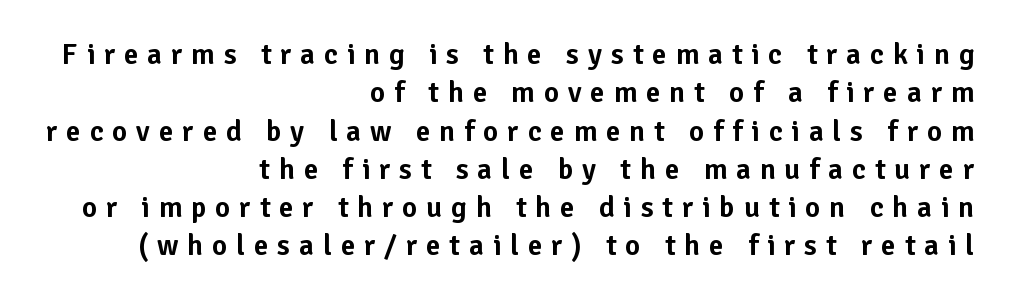
{"serif": "no", "italic": "no", "width": "normal", "stroke_contrast": "low", "x_height": "medium", "monospaced": "no", "underline": "no", "align": "right", "line_spacing": "normal", "line_spacing_ratio": 1.32, "letter_spacing": "wide", "letter_spacing_em": 0.31, "glyph_px": 29}
